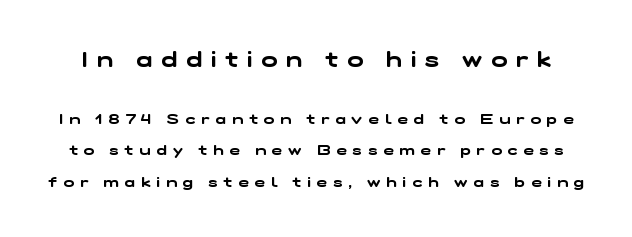
The image shows 21 px text type; set loose line spacing (2.24x), unusually wide letter spacing (+0.43 em), not underlined; the first (top) block is 1.5x larger.
